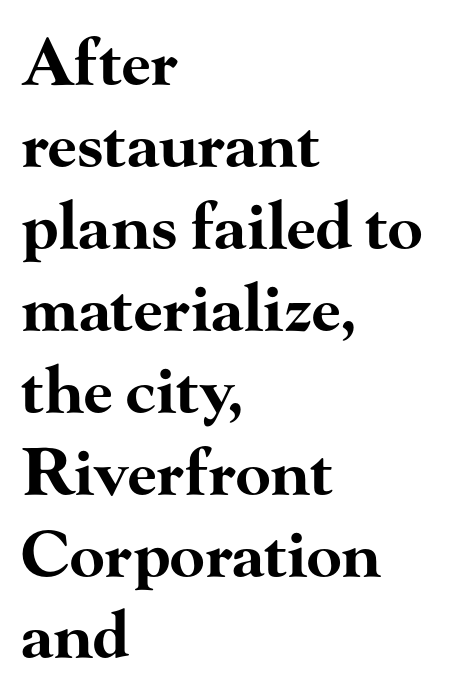
Q: Is the text bold? A: Yes.
Q: Is the text italic (slanted)? A: No, it is upright.
Q: Is the typeface a serif or a sans-serif typeface? A: Serif.
Q: Is the text underlined? A: No.
Q: How is the paragraph aligned? A: Left-aligned.
Q: Is the spacing between letters normal or unusually wide? A: Normal.
Q: Is the spacing between lines tight, normal or loose? A: Normal.
Q: Width (condensed, normal, or wide)? A: Wide.
Q: Stroke contrast? A: High.
Q: x-height? A: Small.
Q: Monospaced? A: No.
